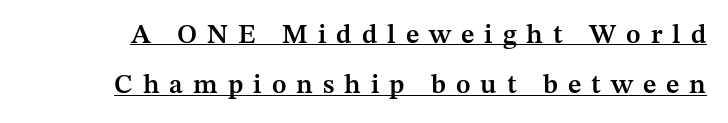
Q: Is the text bold? A: Semi-bold.
Q: Is the text italic (slanted)? A: No, it is upright.
Q: Is the text underlined? A: Yes.
Q: Is the spacing between letters normal or unusually wide? A: Unusually wide.
